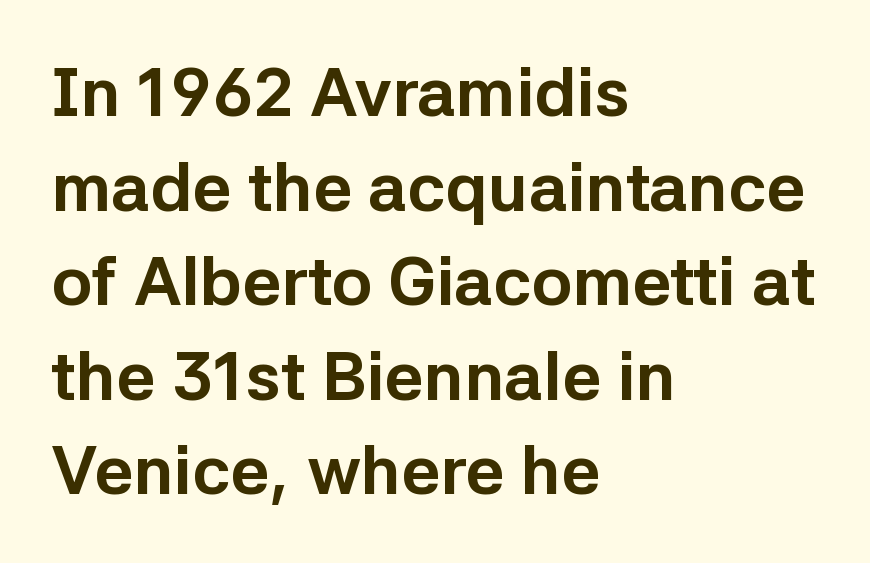
{"serif": "no", "italic": "no", "bold": "yes", "weight": "bold", "width": "normal", "stroke_contrast": "low", "x_height": "medium", "monospaced": "no", "underline": "no", "align": "left", "line_spacing": "normal", "line_spacing_ratio": 1.39, "letter_spacing": "normal", "letter_spacing_em": 0.0, "glyph_px": 68}
